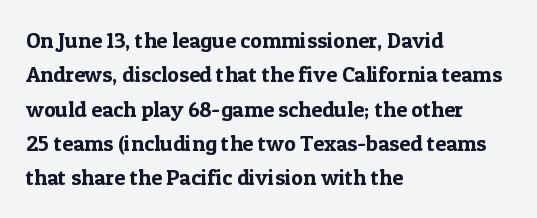
{"italic": "no", "underline": "no", "align": "left", "line_spacing": "normal", "line_spacing_ratio": 1.56, "letter_spacing": "normal", "letter_spacing_em": 0.0, "glyph_px": 22}
